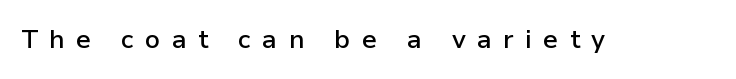
A typesetter would mark this as roman, not italic. The rendering uses a semibold face; strokes are thickened but not to full bold. This sample uses expanded letter spacing, leaving extra air between glyphs. The glyphs are unaccompanied by any horizontal stroke below them.
